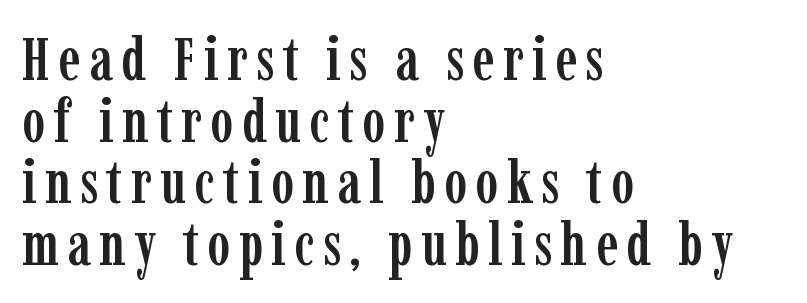
The image shows 61 px condensed serif type, upright; set left-aligned, tight line spacing (1.01x), not underlined; low stroke contrast and a medium x-height.
